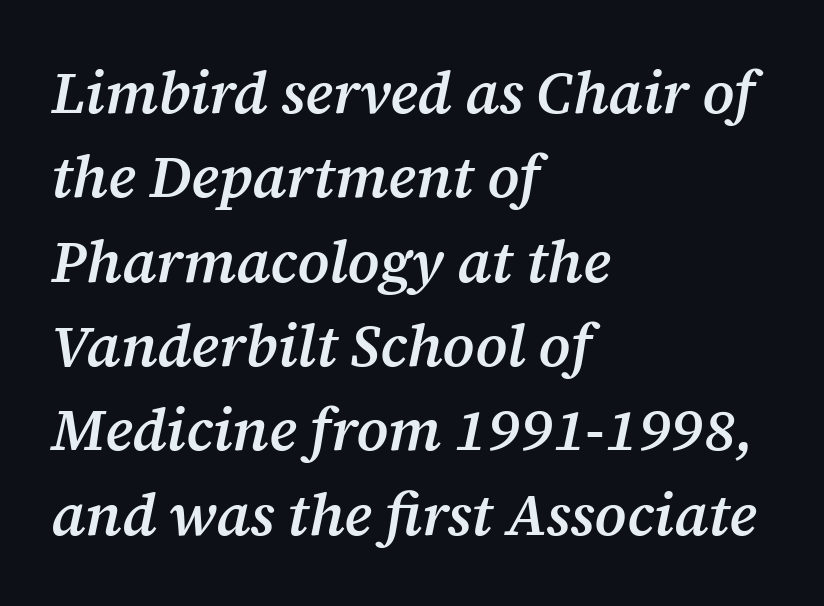
When letters slant like this, we call the style italic. Compared with a centered layout, this one pins lines to the left instead. These lines keep a tight, regular rhythm from letter to letter. Underlining? Definitely not there. Small tapered or slab feet sit at the stroke ends, so this counts as serif.
